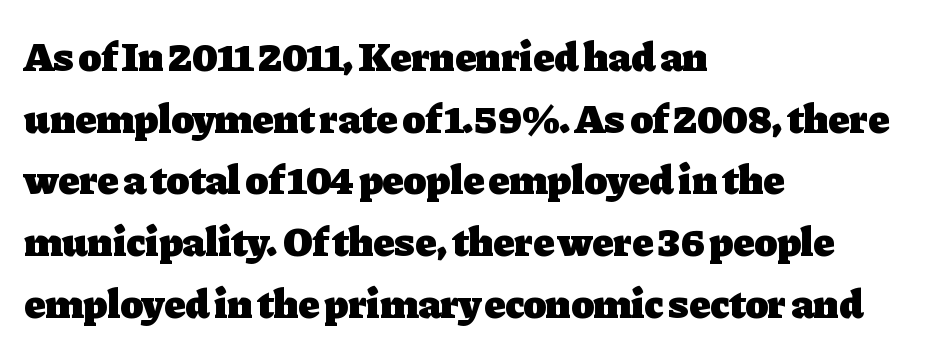
Font category for this specimen: serif. The rendering uses a bold face; every stroke is thick and dark. In CSS terms this would be text-align: left. Notice how descenders clear the ascenders below comfortably — that's standard leading.
